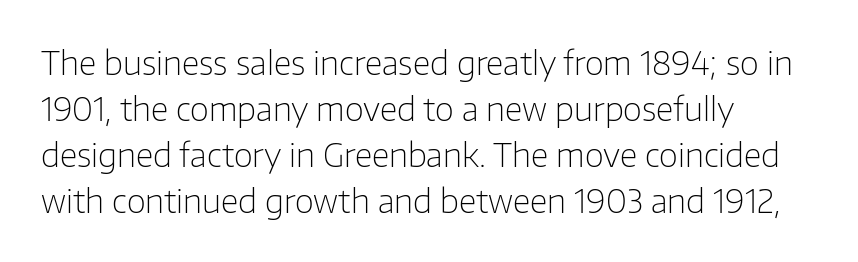
The image shows 33 px light sans-serif type, upright; set left-aligned, normal line spacing (1.39x), normal letter spacing, not underlined; low stroke contrast and a medium x-height.
